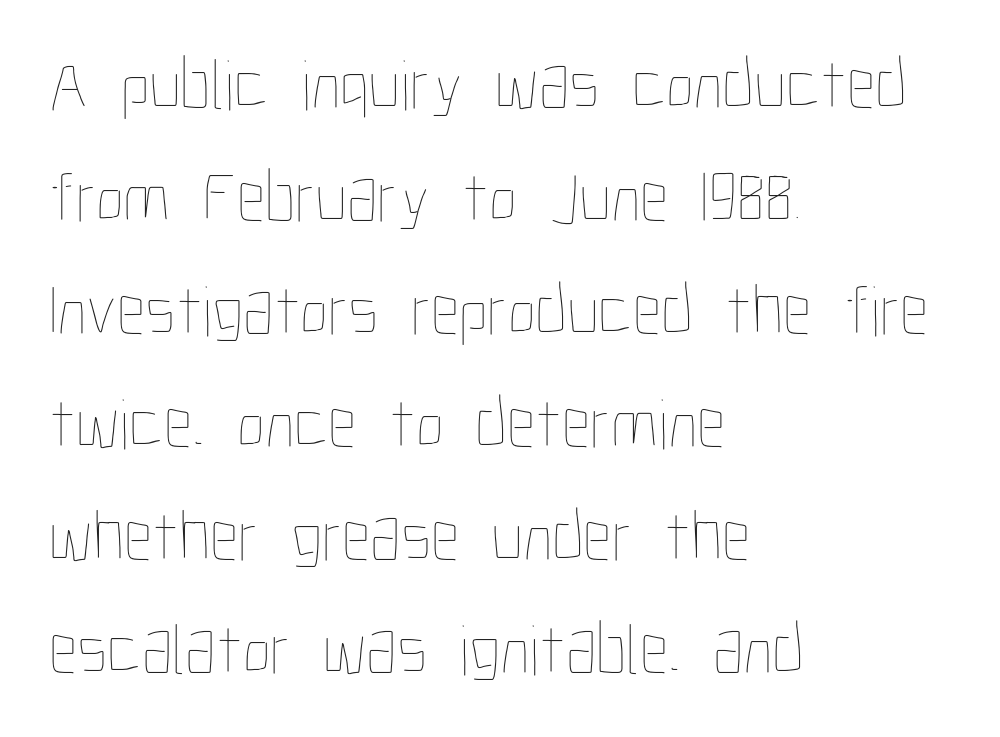
The image shows 72 px thin, condensed type, upright; set left-aligned, normal line spacing (1.57x), normal letter spacing, not underlined; low stroke contrast and a medium x-height.
